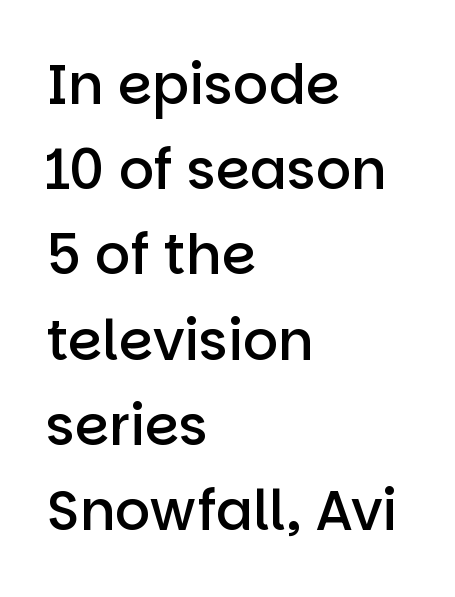
Q: Is the text bold? A: Semi-bold.
Q: Is the text italic (slanted)? A: No, it is upright.
Q: Is the typeface a serif or a sans-serif typeface? A: Sans-serif.
Q: Is the text underlined? A: No.
Q: How is the paragraph aligned? A: Left-aligned.
Q: Is the spacing between letters normal or unusually wide? A: Normal.
Q: Is the spacing between lines tight, normal or loose? A: Normal.
Q: Width (condensed, normal, or wide)? A: Normal.
Q: Stroke contrast? A: Low.
Q: x-height? A: Large.
Q: Monospaced? A: No.
